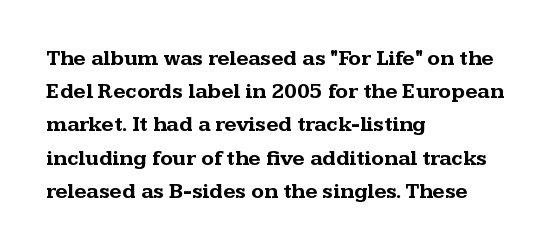
{"italic": "no", "bold": "yes", "underline": "no", "align": "left", "line_spacing": "normal", "line_spacing_ratio": 1.58, "letter_spacing": "normal", "letter_spacing_em": 0.0, "glyph_px": 21}
